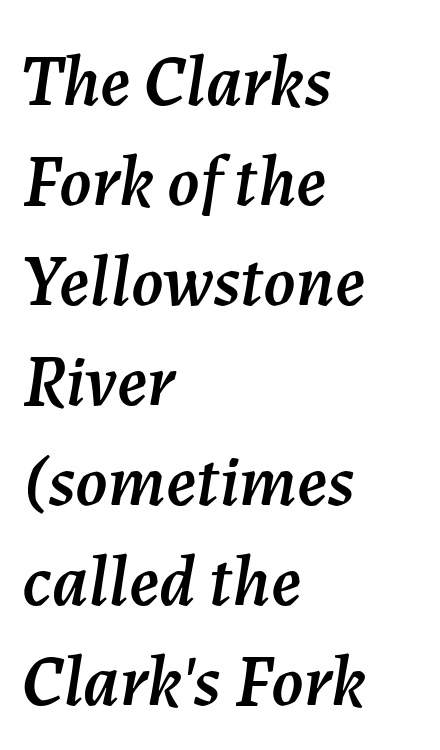
The image shows 72 px text type, italic (leaning right); set left-aligned, normal line spacing (1.39x), normal letter spacing, not underlined; medium stroke contrast and a medium x-height.
